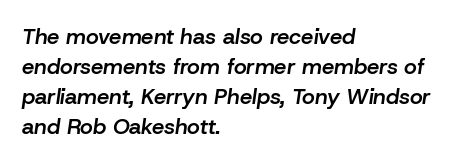
Line beginnings align vertically; line endings do not. Rendered with sloped, italic letterforms. This sample uses plain, unmodified letter spacing. Baseline-to-baseline distance is the conventional proportion of letter height.
